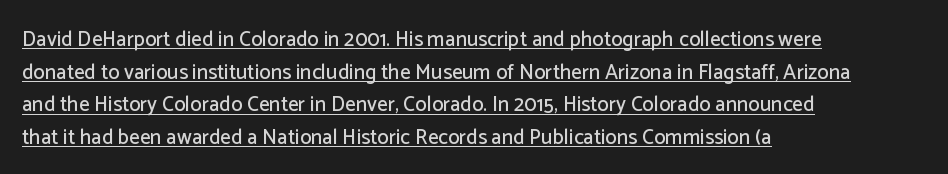
The image shows 21 px text type, upright; set left-aligned, normal line spacing (1.55x), normal letter spacing, underlined.
